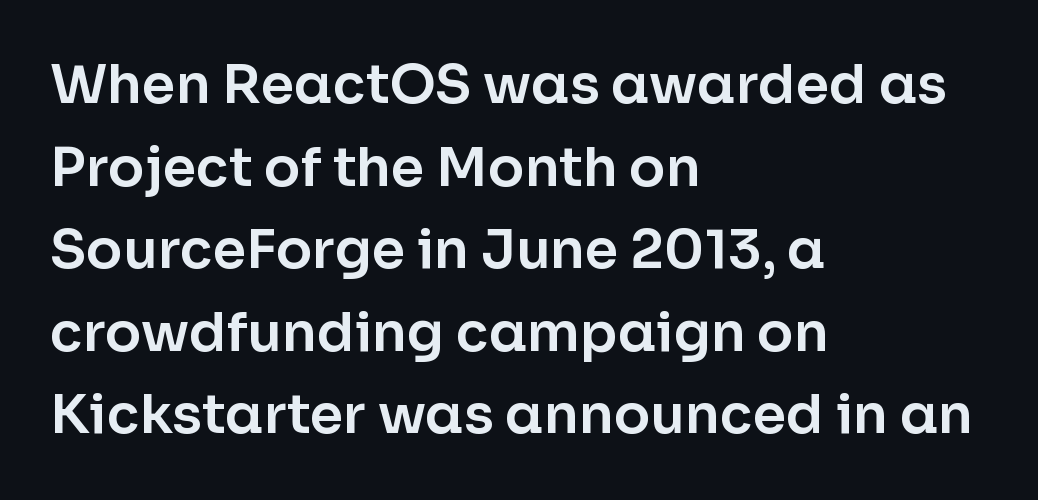
Q: Is the text italic (slanted)? A: No, it is upright.
Q: Is the typeface a serif or a sans-serif typeface? A: Sans-serif.
Q: Is the text underlined? A: No.
Q: How is the paragraph aligned? A: Left-aligned.
Q: Is the spacing between letters normal or unusually wide? A: Normal.
Q: Is the spacing between lines tight, normal or loose? A: Normal.
Q: Width (condensed, normal, or wide)? A: Normal.
Q: Stroke contrast? A: Low.
Q: x-height? A: Medium.
Q: Monospaced? A: No.
